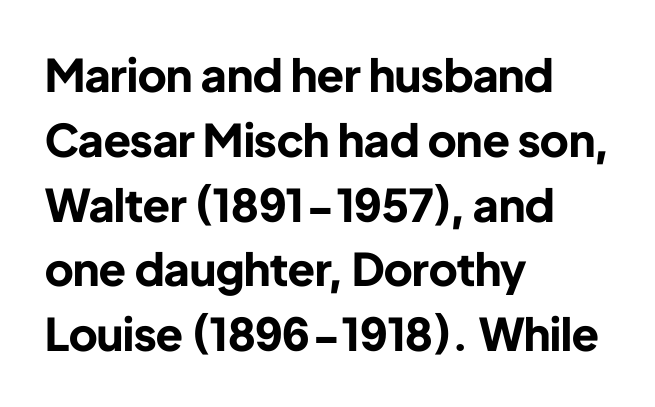
Type style note: lacks serifs. How heavy is the stroke? Heavy — this is a bold. Quick note: interline space is typical. The face used here is proportionally spaced, like ordinary book or web type. The strip under each line holds only bare page.
